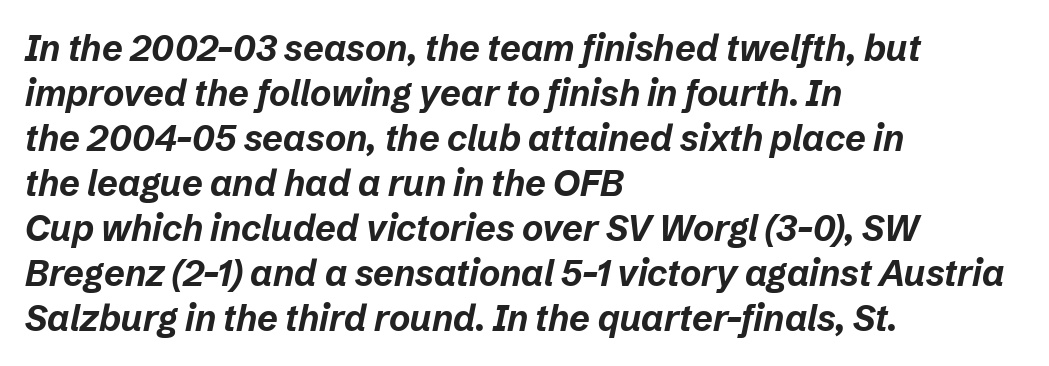
Q: Is the text bold? A: Yes.
Q: Is the text italic (slanted)? A: Yes, it leans right by about 12 degrees.
Q: Is the text underlined? A: No.
Q: How is the paragraph aligned? A: Left-aligned.
Q: Is the spacing between letters normal or unusually wide? A: Normal.
Q: Is the spacing between lines tight, normal or loose? A: Normal.
Q: Width (condensed, normal, or wide)? A: Normal.
Q: Stroke contrast? A: Low.
Q: x-height? A: Medium.
Q: Monospaced? A: No.
